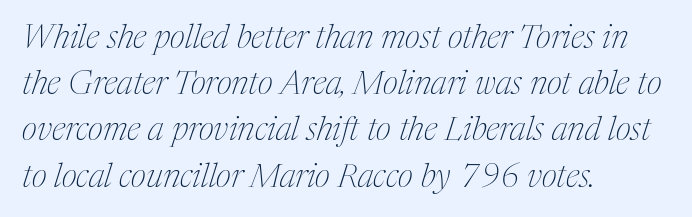
One glance says typical: line gaps are just what's usual. The letters carry serifs — small finishing strokes at the ends of their stems. Tall strokes in this sample are angled rather than plumb. The letters look calm and open, with moderate or lighter stems. The ragged edge is on the right, which tells us the setting is flush left.
